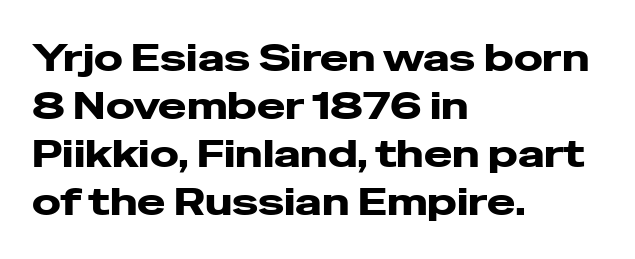
Q: Is the text bold? A: Yes.
Q: Is the text italic (slanted)? A: No, it is upright.
Q: Is the typeface a serif or a sans-serif typeface? A: Sans-serif.
Q: Is the text underlined? A: No.
Q: How is the paragraph aligned? A: Left-aligned.
Q: Is the spacing between letters normal or unusually wide? A: Normal.
Q: Is the spacing between lines tight, normal or loose? A: Normal.
Q: Width (condensed, normal, or wide)? A: Wide.
Q: Stroke contrast? A: Low.
Q: x-height? A: Medium.
Q: Monospaced? A: No.
